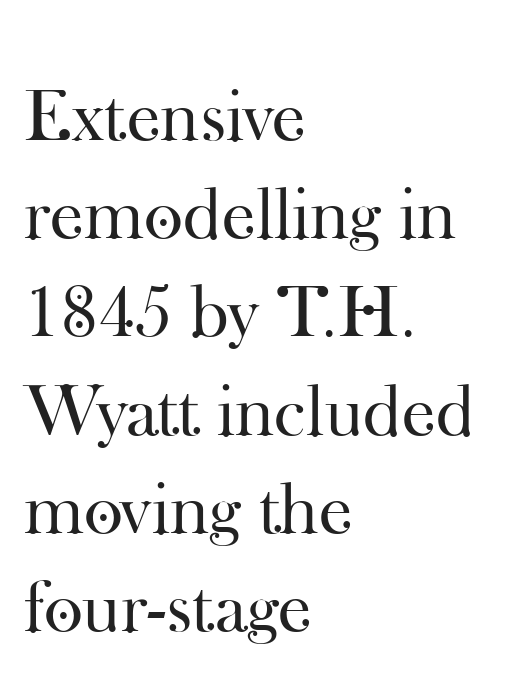
The image shows 75 px regular-weight serif type, upright; set left-aligned, normal line spacing (1.31x), normal letter spacing, not underlined; high stroke contrast and a small x-height.
